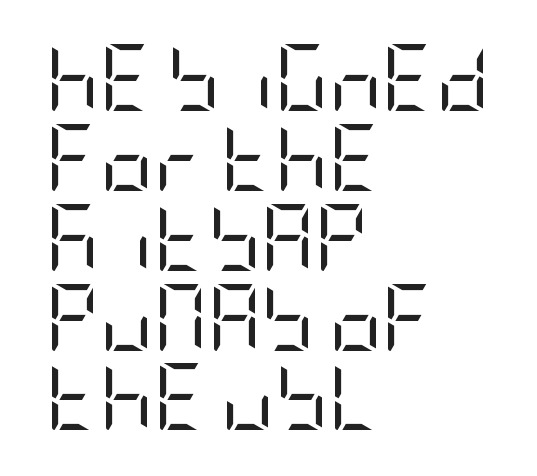
Q: Is the text bold? A: No.
Q: Is the text italic (slanted)? A: No, it is upright.
Q: Is the typeface a serif or a sans-serif typeface? A: Sans-serif.
Q: Is the text underlined? A: No.
Q: How is the paragraph aligned? A: Left-aligned.
Q: Is the spacing between letters normal or unusually wide? A: Normal.
Q: Width (condensed, normal, or wide)? A: Condensed.
Q: Stroke contrast? A: Low.
Q: x-height? A: Large.
